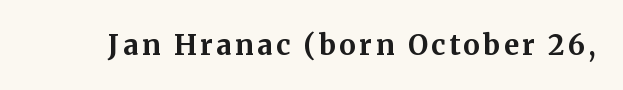
Q: Is the text bold? A: Yes.
Q: Is the text italic (slanted)? A: No, it is upright.
Q: Is the typeface a serif or a sans-serif typeface? A: Serif.
Q: Is the text underlined? A: No.
Q: Width (condensed, normal, or wide)? A: Normal.
Q: Stroke contrast? A: Medium.
Q: x-height? A: Medium.
Q: Monospaced? A: No.
